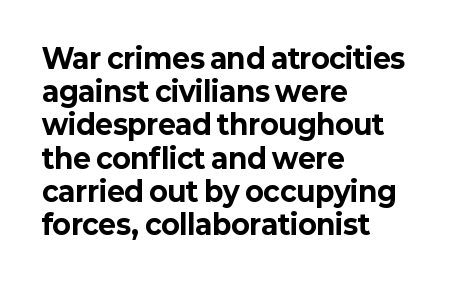
The image shows 27 px bold type, upright; set left-aligned, line spacing 1.23x, normal letter spacing, not underlined.
